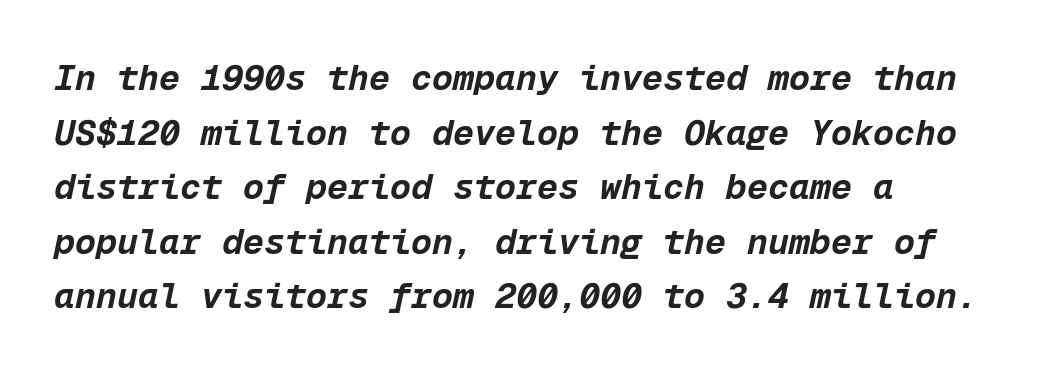
{"italic": "yes", "lean": "right", "slant_degrees": 12, "bold": "yes", "weight": "bold", "width": "normal", "stroke_contrast": "low", "x_height": "medium", "monospaced": "yes", "underline": "no", "align": "left", "line_spacing": "normal", "line_spacing_ratio": 1.56, "letter_spacing": "normal", "letter_spacing_em": 0.0, "glyph_px": 35}
